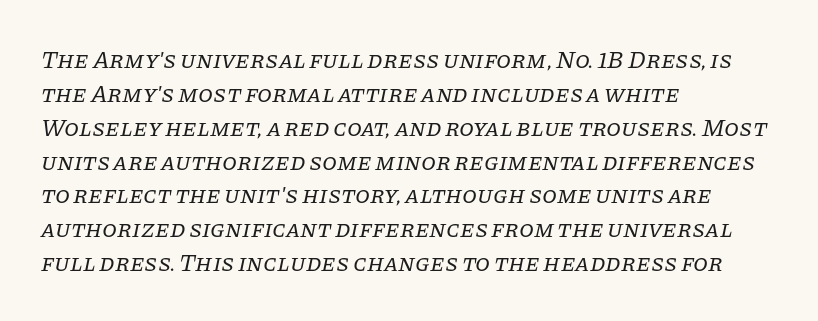
{"italic": "yes", "lean": "right", "slant_degrees": 11, "bold": "no", "underline": "no", "align": "left", "line_spacing": "normal", "line_spacing_ratio": 1.41, "letter_spacing": "normal", "letter_spacing_em": 0.0, "glyph_px": 24}
